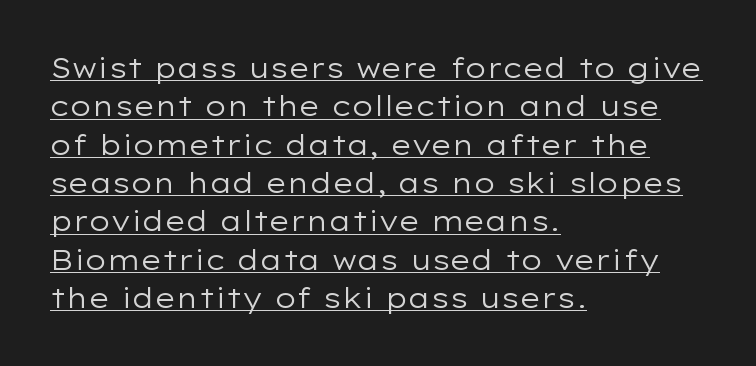
{"serif": "no", "italic": "no", "bold": "no", "weight": "regular", "width": "wide", "stroke_contrast": "low", "x_height": "medium", "monospaced": "no", "underline": "yes", "align": "left", "line_spacing": "normal", "line_spacing_ratio": 1.37, "letter_spacing": "normal", "letter_spacing_em": 0.0, "glyph_px": 28}
